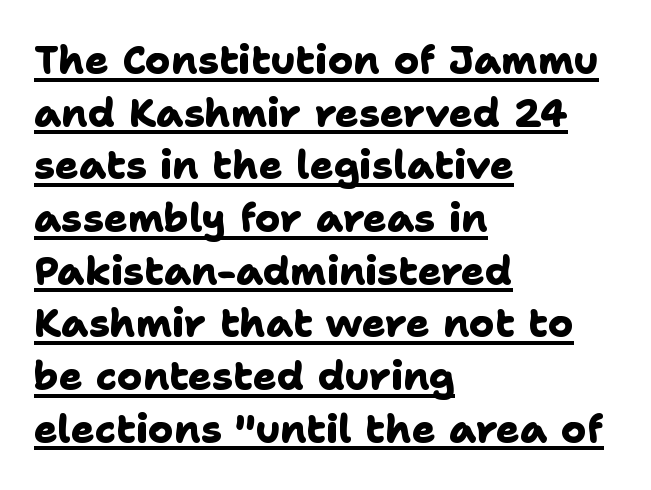
Q: Is the text bold? A: Yes.
Q: Is the typeface a serif or a sans-serif typeface? A: Sans-serif.
Q: Is the text underlined? A: Yes.
Q: How is the paragraph aligned? A: Left-aligned.
Q: Is the spacing between letters normal or unusually wide? A: Normal.
Q: Is the spacing between lines tight, normal or loose? A: Normal.
Q: Width (condensed, normal, or wide)? A: Normal.
Q: Stroke contrast? A: Low.
Q: x-height? A: Medium.
Q: Monospaced? A: No.
